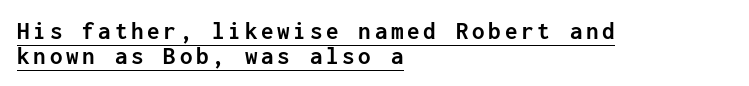
The text block is weighted toward the left margin, trailing off unevenly rightward. One glance says dense: line gaps are narrower than usual. Rendered with straight, roman letterforms. The passage shown is underscored from start to finish. Strokes here are thick enough to call this a true bold.
